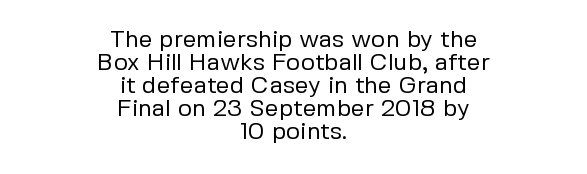
The image shows 24 px text type, upright; set centered, tight line spacing (0.96x), normal letter spacing, not underlined.
